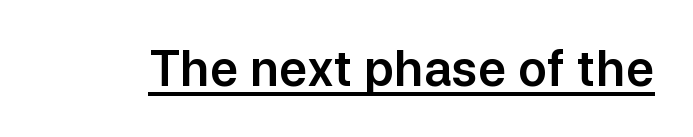
{"serif": "no", "italic": "no", "width": "normal", "stroke_contrast": "low", "x_height": "medium", "monospaced": "no", "underline": "yes", "letter_spacing": "normal", "letter_spacing_em": 0.0, "glyph_px": 48}
